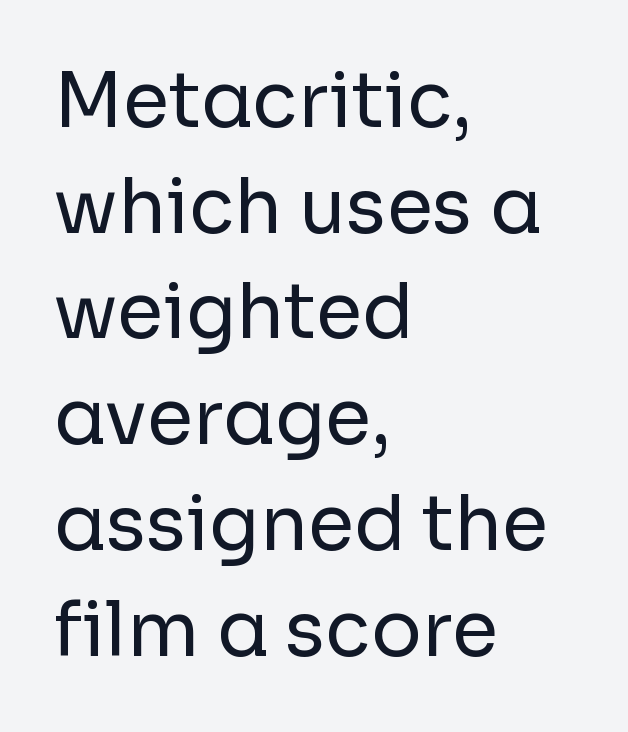
Q: Is the text bold? A: No.
Q: Is the text italic (slanted)? A: No, it is upright.
Q: Is the typeface a serif or a sans-serif typeface? A: Sans-serif.
Q: Is the text underlined? A: No.
Q: How is the paragraph aligned? A: Left-aligned.
Q: Is the spacing between letters normal or unusually wide? A: Normal.
Q: Is the spacing between lines tight, normal or loose? A: Normal.
Q: Width (condensed, normal, or wide)? A: Normal.
Q: Stroke contrast? A: Low.
Q: x-height? A: Medium.
Q: Monospaced? A: No.
